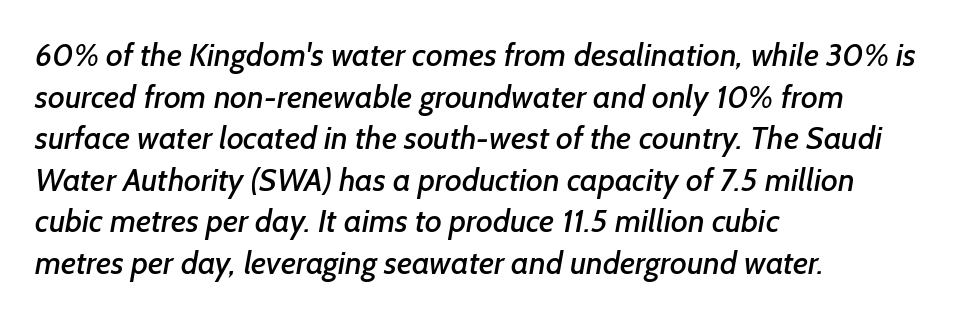
{"serif": "no", "width": "normal", "stroke_contrast": "low", "x_height": "medium", "monospaced": "no", "underline": "no", "align": "left", "line_spacing": "normal", "line_spacing_ratio": 1.3, "letter_spacing": "normal", "letter_spacing_em": 0.0, "glyph_px": 32}
